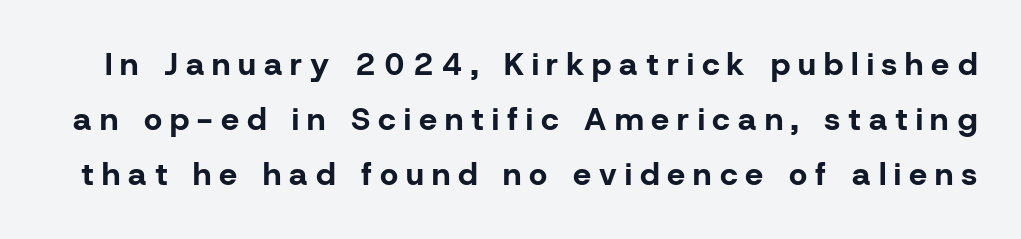
Is the type bold? Yes — the strokes are clearly thick and heavy. Here the designer chose a conventional face with non-uniform glyph widths. Nope, no serifs anywhere on these letters. Clear beneath every line of the passage.
